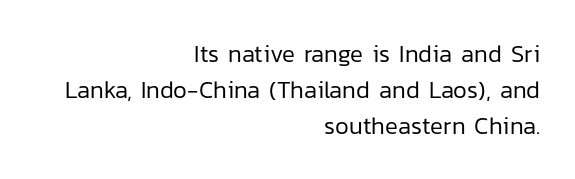
Has an underline been added? It has not. Ascenders rise straight up at ninety degrees. The paragraph shown leans on its right margin. Between one letter and the next there's only the usual sliver of space.
